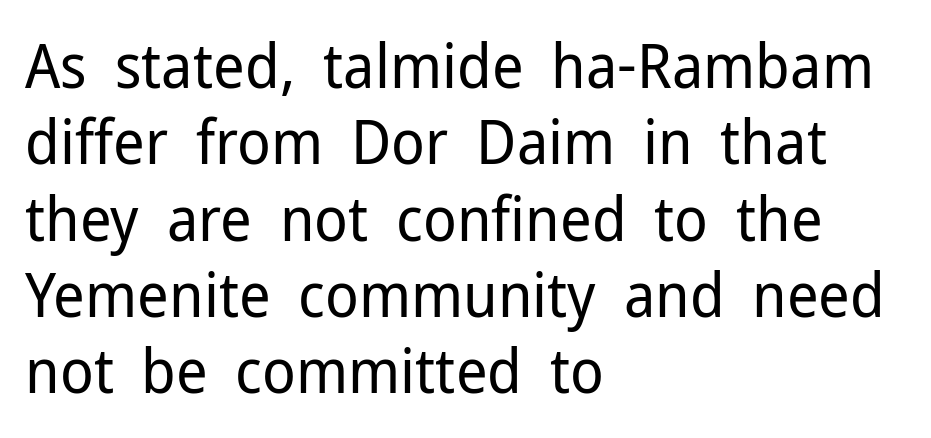
{"serif": "no", "italic": "no", "bold": "no", "weight": "regular", "width": "normal", "stroke_contrast": "low", "x_height": "medium", "monospaced": "no", "underline": "no", "align": "left", "line_spacing_ratio": 1.23, "letter_spacing": "normal", "letter_spacing_em": 0.0, "glyph_px": 62}
